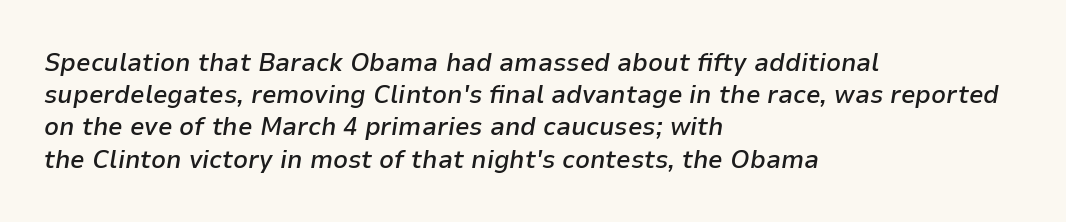
The image shows 26 px text type, italic (leaning right); set left-aligned, line spacing 1.24x, normal letter spacing, not underlined.
